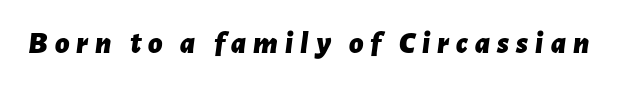
{"italic": "yes", "lean": "right", "slant_degrees": 7, "bold": "yes", "weight": "bold", "width": "normal", "stroke_contrast": "low", "x_height": "medium", "monospaced": "no", "underline": "no", "letter_spacing": "wide", "letter_spacing_em": 0.23, "glyph_px": 31}
